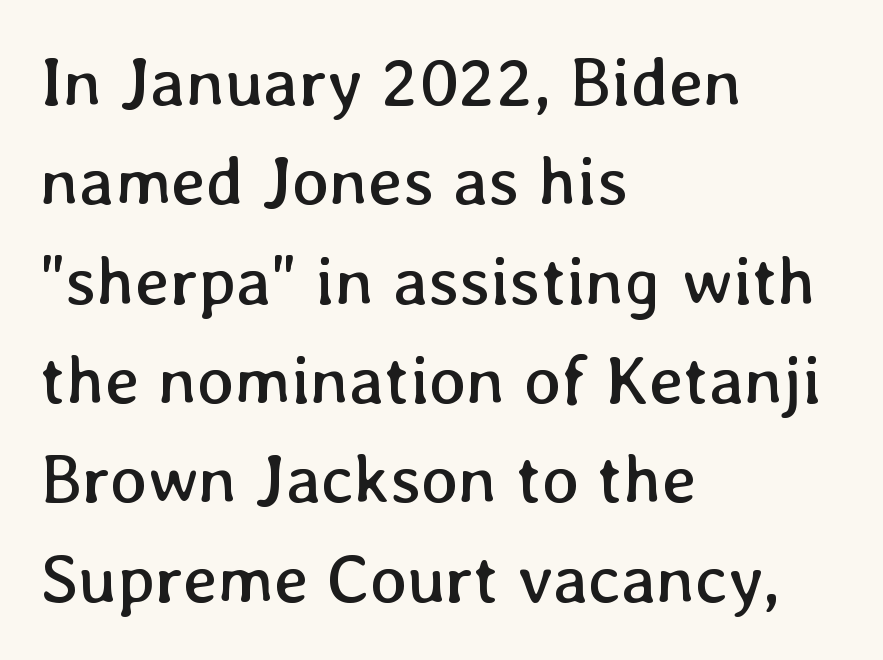
The image shows 69 px regular-weight type, upright; set left-aligned, normal line spacing (1.44x), normal letter spacing, not underlined; low stroke contrast and a medium x-height.
